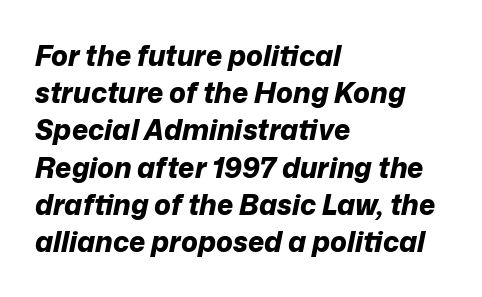
Q: Is the text bold? A: Yes.
Q: Is the text italic (slanted)? A: Yes, it leans right by about 12 degrees.
Q: Is the text underlined? A: No.
Q: How is the paragraph aligned? A: Left-aligned.
Q: Is the spacing between letters normal or unusually wide? A: Normal.
Q: Is the spacing between lines tight, normal or loose? A: Normal.
Q: Width (condensed, normal, or wide)? A: Normal.
Q: Stroke contrast? A: Low.
Q: x-height? A: Medium.
Q: Monospaced? A: No.
